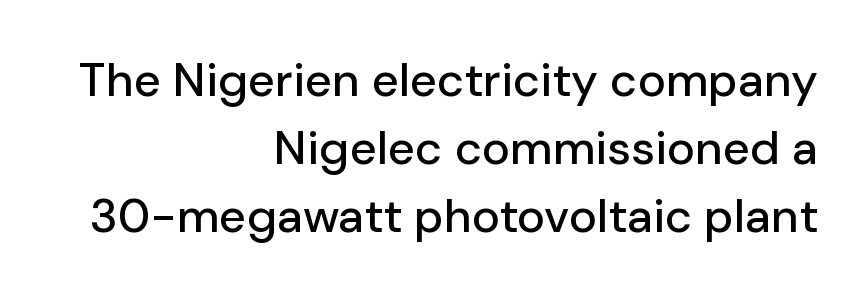
The line texture is even and compact thanks to regular tracking. Notice how descenders clear the ascenders below comfortably — that's standard leading. Font category for this specimen: sans-serif. In terms of posture, this sample is upright. The glyphs are unaccompanied by any horizontal stroke below them.
